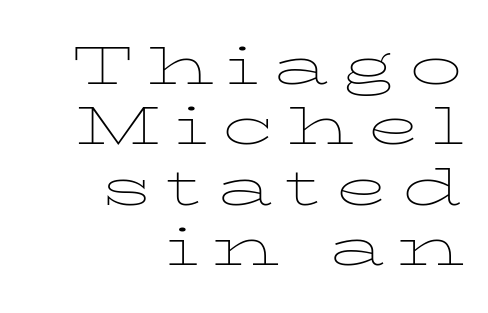
{"serif": "yes", "italic": "no", "bold": "no", "weight": "thin", "width": "wide", "stroke_contrast": "low", "x_height": "medium", "monospaced": "no", "underline": "no", "align": "right", "line_spacing": "tight", "line_spacing_ratio": 1.14, "letter_spacing": "wide", "letter_spacing_em": 0.25, "glyph_px": 53}
